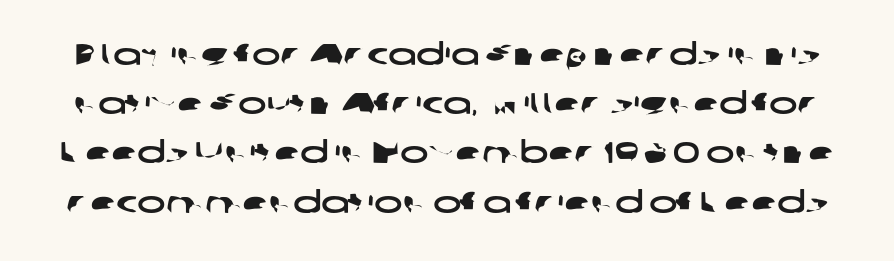
Baseline-to-baseline distance is the conventional proportion of letter height. Quick note: underline off. Look at the bottom of the vertical strokes: they stop flat, with no serifs. The gaps between neighbouring characters are ordinary and unremarkable.
